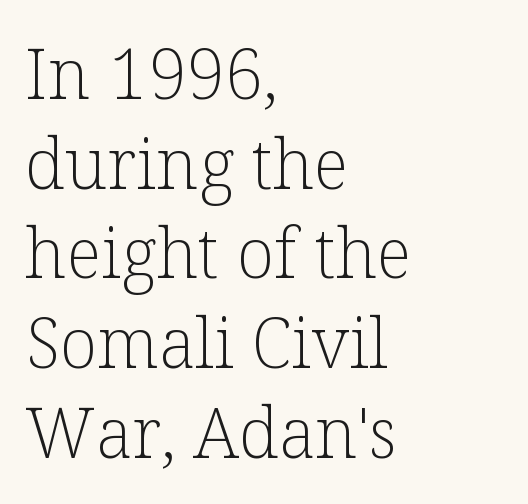
Q: Is the text bold? A: No.
Q: Is the text italic (slanted)? A: No, it is upright.
Q: Is the typeface a serif or a sans-serif typeface? A: Serif.
Q: Is the text underlined? A: No.
Q: How is the paragraph aligned? A: Left-aligned.
Q: Is the spacing between letters normal or unusually wide? A: Normal.
Q: Is the spacing between lines tight, normal or loose? A: Normal.
Q: Width (condensed, normal, or wide)? A: Normal.
Q: Stroke contrast? A: Low.
Q: x-height? A: Medium.
Q: Monospaced? A: No.
